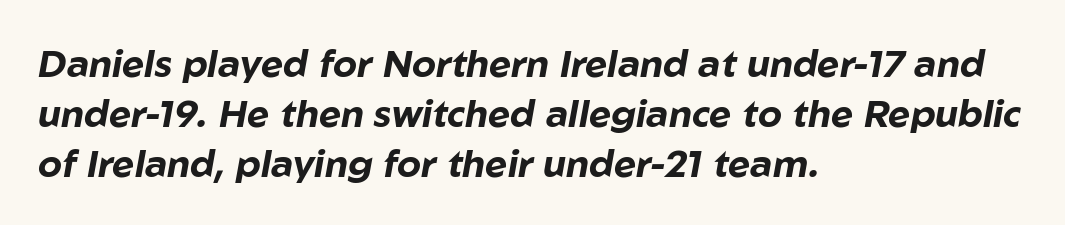
{"italic": "yes", "lean": "right", "slant_degrees": 10, "bold": "yes", "weight": "bold", "width": "normal", "stroke_contrast": "low", "x_height": "medium", "monospaced": "no", "underline": "no", "align": "left", "line_spacing": "normal", "line_spacing_ratio": 1.32, "letter_spacing": "normal", "letter_spacing_em": 0.0, "glyph_px": 38}
